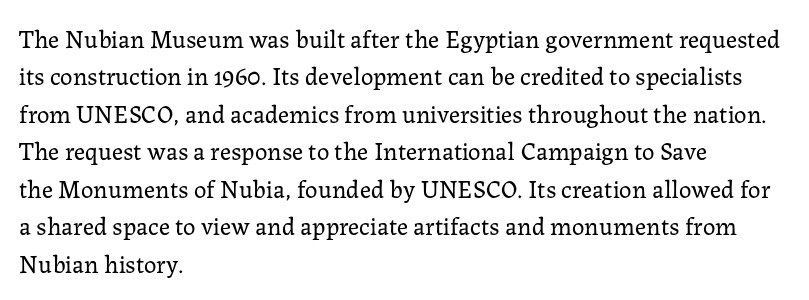
The image shows 25 px text type, upright; set left-aligned, normal line spacing (1.5x), normal letter spacing, not underlined.
